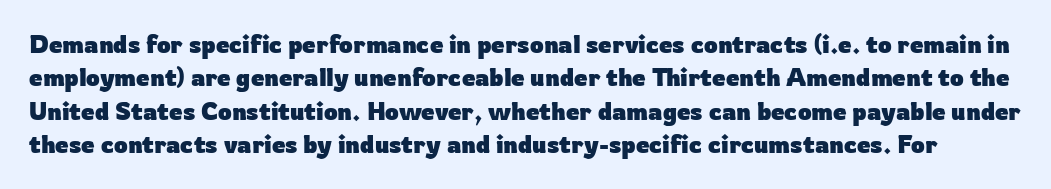
{"italic": "no", "bold": "yes", "underline": "no", "line_spacing": "normal", "line_spacing_ratio": 1.39, "letter_spacing": "normal", "letter_spacing_em": 0.0, "glyph_px": 24}
